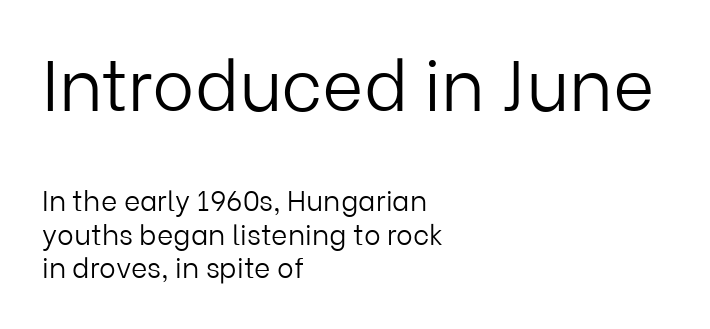
Q: Is the text bold? A: No.
Q: Is the text italic (slanted)? A: No, it is upright.
Q: Is the typeface a serif or a sans-serif typeface? A: Sans-serif.
Q: Is the text underlined? A: No.
Q: How is the paragraph aligned? A: Left-aligned.
Q: Is the spacing between letters normal or unusually wide? A: Normal.
Q: Which block of text is set in a larger size, the first (top) or the second (bottom)? A: The first (top) one.
Q: Width (condensed, normal, or wide)? A: Normal.
Q: Stroke contrast? A: Low.
Q: x-height? A: Medium.
Q: Monospaced? A: No.
